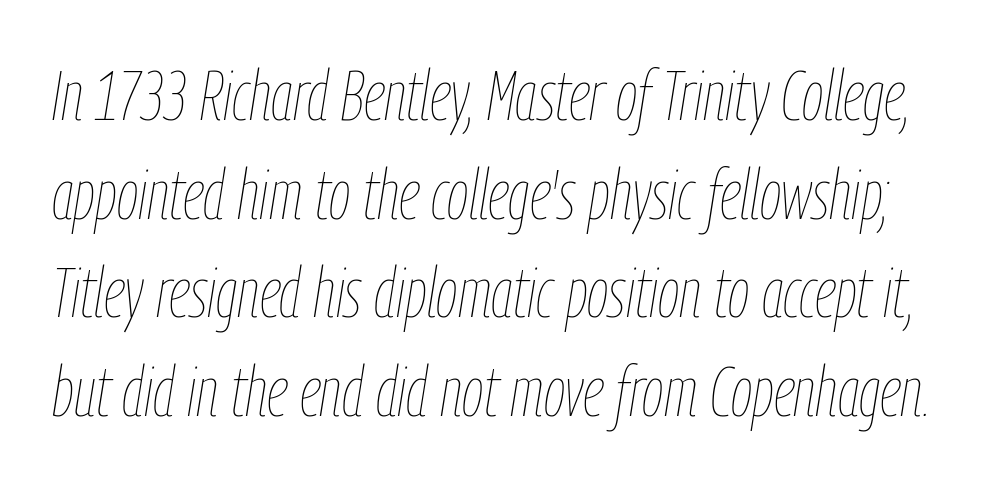
A typesetter would call this zero additional tracking. Bold? No — there's no thickening of the strokes. Students, observe: this is what conventionally led text looks like. Spacing verdict: proportional, widths tailored to each character. Clear beneath every line of the passage.
